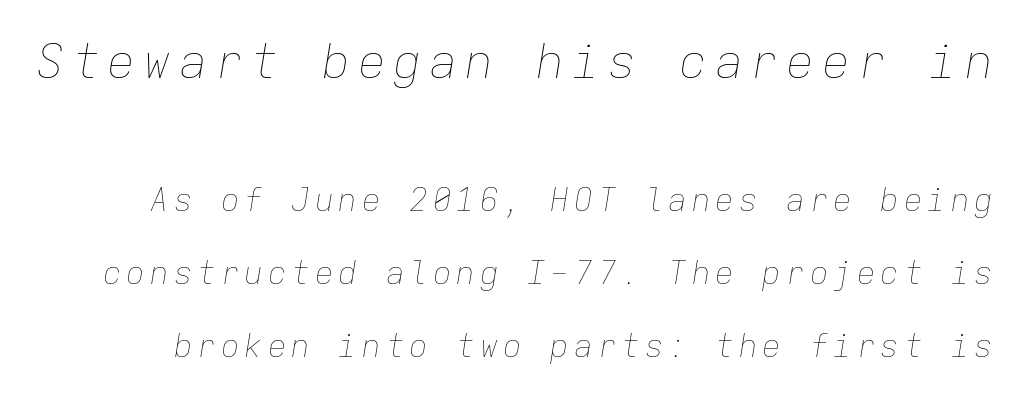
{"italic": "yes", "lean": "right", "slant_degrees": 9, "bold": "no", "weight": "thin", "width": "normal", "stroke_contrast": "low", "x_height": "medium", "monospaced": "yes", "underline": "no", "line_spacing": "loose", "line_spacing_ratio": 2.36, "larger_block": "first", "size_ratio": 1.52, "glyph_px": 47}
